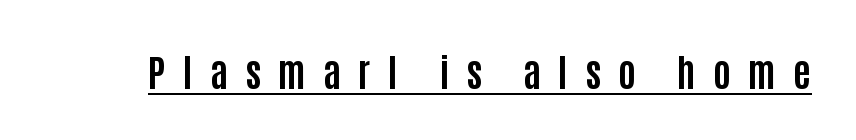
The image shows 38 px bold, condensed sans-serif type, upright; set unusually wide letter spacing (+0.45 em), underlined; low stroke contrast and a large x-height.
